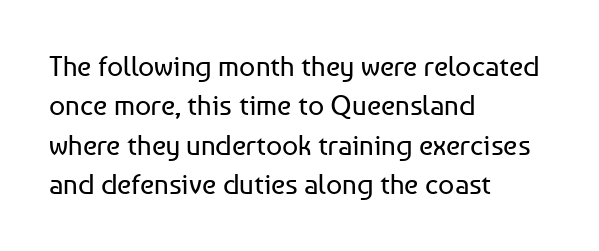
Q: Is the text bold? A: No.
Q: Is the text italic (slanted)? A: No, it is upright.
Q: Is the typeface a serif or a sans-serif typeface? A: Sans-serif.
Q: Is the text underlined? A: No.
Q: How is the paragraph aligned? A: Left-aligned.
Q: Is the spacing between letters normal or unusually wide? A: Normal.
Q: Is the spacing between lines tight, normal or loose? A: Normal.
Q: Width (condensed, normal, or wide)? A: Normal.
Q: Stroke contrast? A: Low.
Q: x-height? A: Medium.
Q: Monospaced? A: No.
